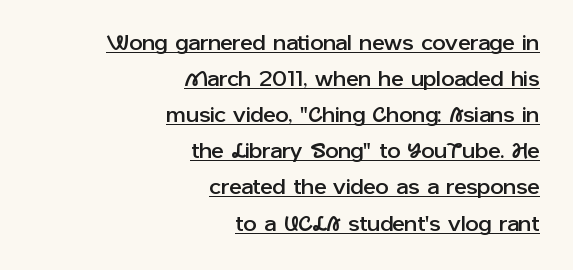
The image shows 21 px text type, upright; set right-aligned, line spacing 1.72x, normal letter spacing, underlined.
